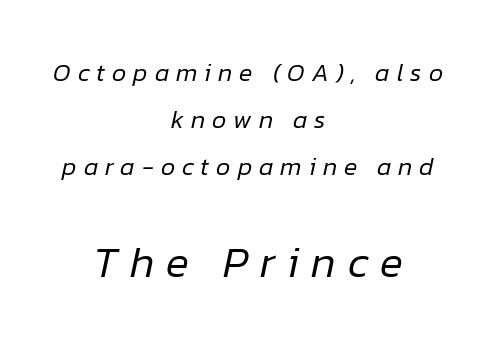
Q: Is the text bold? A: No.
Q: Is the text italic (slanted)? A: Yes, it leans right by about 12 degrees.
Q: Is the text underlined? A: No.
Q: How is the paragraph aligned? A: Centered.
Q: Is the spacing between letters normal or unusually wide? A: Unusually wide.
Q: Which block of text is set in a larger size, the first (top) or the second (bottom)? A: The second (bottom) one.
Q: Width (condensed, normal, or wide)? A: Normal.
Q: Stroke contrast? A: Low.
Q: x-height? A: Medium.
Q: Monospaced? A: No.
